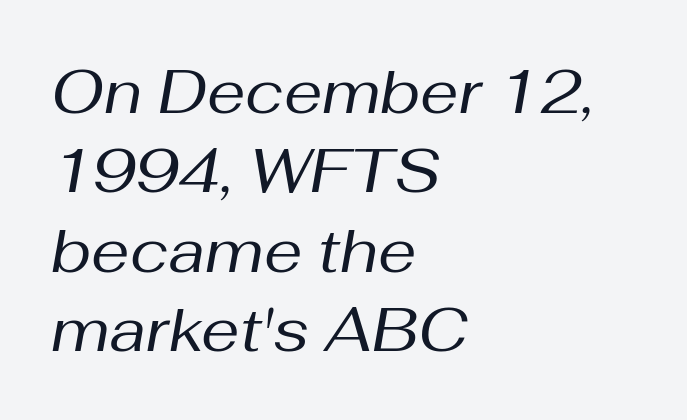
{"italic": "yes", "lean": "right", "slant_degrees": 10, "bold": "no", "weight": "regular", "width": "normal", "stroke_contrast": "medium", "x_height": "medium", "monospaced": "no", "underline": "no", "align": "left", "line_spacing": "normal", "line_spacing_ratio": 1.3, "letter_spacing": "normal", "letter_spacing_em": 0.0, "glyph_px": 61}
